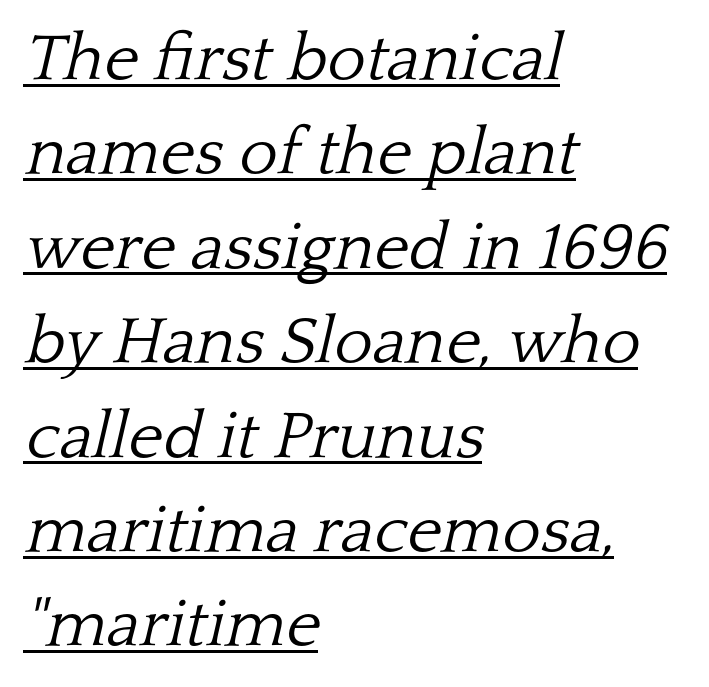
Stroke thickness stays within the range of a standard reading face or lighter. The rendering uses natural spacing where letterforms have individual widths. Italic? Definitely — the glyphs are oblique. To sum up the face: it has serifs. A typesetter would call this zero additional tracking. Line starts are locked; line ends wander.
